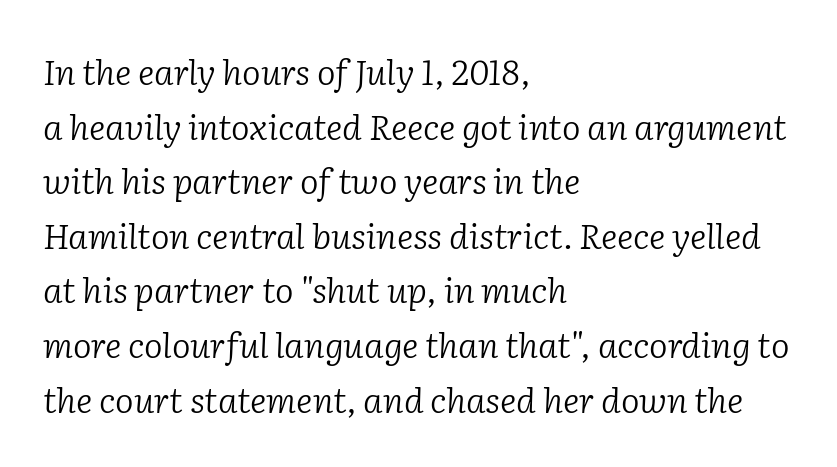
{"serif": "yes", "italic": "yes", "lean": "right", "slant_degrees": 2, "bold": "no", "weight": "light", "width": "normal", "stroke_contrast": "low", "x_height": "medium", "monospaced": "no", "underline": "no", "align": "left", "line_spacing": "normal", "line_spacing_ratio": 1.56, "letter_spacing": "normal", "letter_spacing_em": 0.0, "glyph_px": 35}
